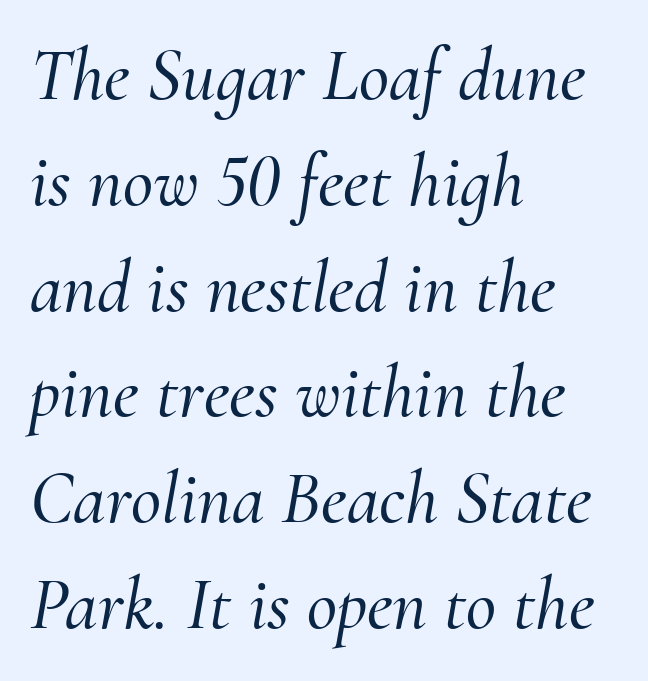
The image shows 74 px serif type, italic (leaning right); set left-aligned, normal line spacing (1.43x), normal letter spacing, not underlined; medium stroke contrast and a small x-height.
